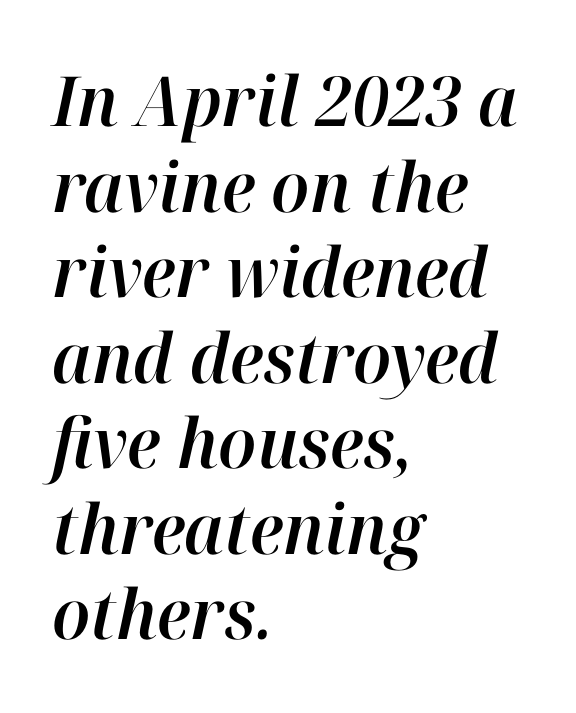
Q: Is the text italic (slanted)? A: Yes, it leans right by about 12 degrees.
Q: Is the text underlined? A: No.
Q: How is the paragraph aligned? A: Left-aligned.
Q: Is the spacing between letters normal or unusually wide? A: Normal.
Q: Width (condensed, normal, or wide)? A: Normal.
Q: Stroke contrast? A: High.
Q: x-height? A: Medium.
Q: Monospaced? A: No.
